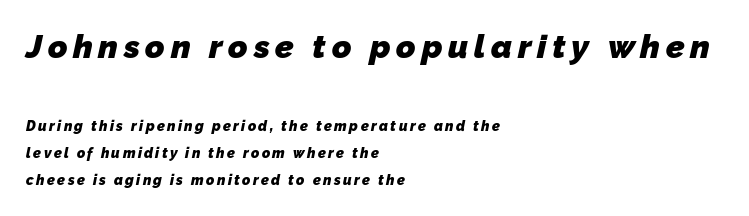
Block one is the big one; block two sits smaller underneath. Each letter keeps its own natural width here, so spacing adapts to shape. This block would shrink considerably if given ordinary leading; it's expanded now. Typesetter's note: full bold, strokes at maximum text heaviness.
